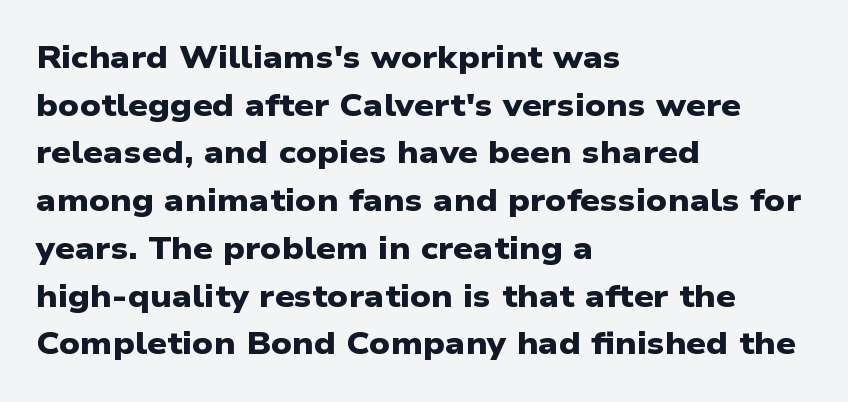
Note the varied advance widths — an 'i' is clearly narrower than an 'm'. Students, observe: this is what conventionally led text looks like. Letter spacing: default. I'd describe the lettering as bold — thick and assertive. The paragraph has a hard left edge and a soft right edge.
